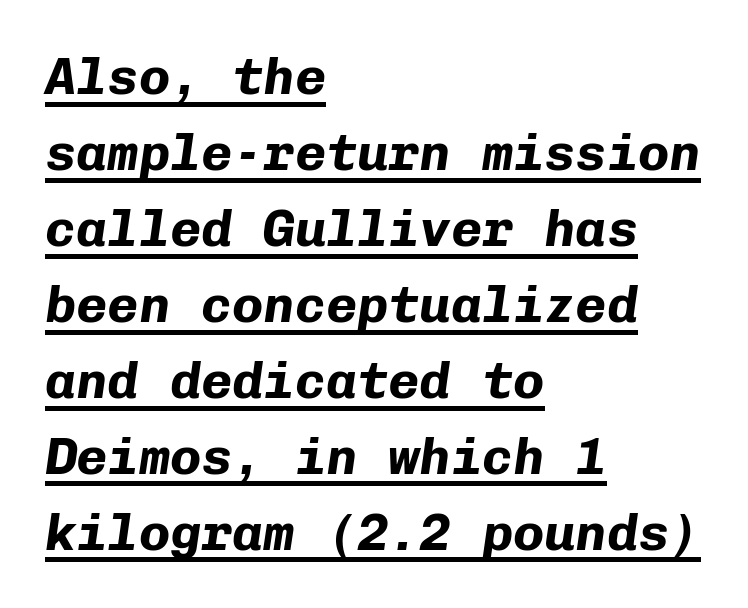
Normally led — the rows are evenly, conventionally spaced. Set as a true bold cut, around the 700 mark. This sample is left-justified, so line endings fall wherever the words run out. Each letter, wide or thin by design, is forced into the same width here. Standard letterfit; no display-style spreading of the glyphs.
